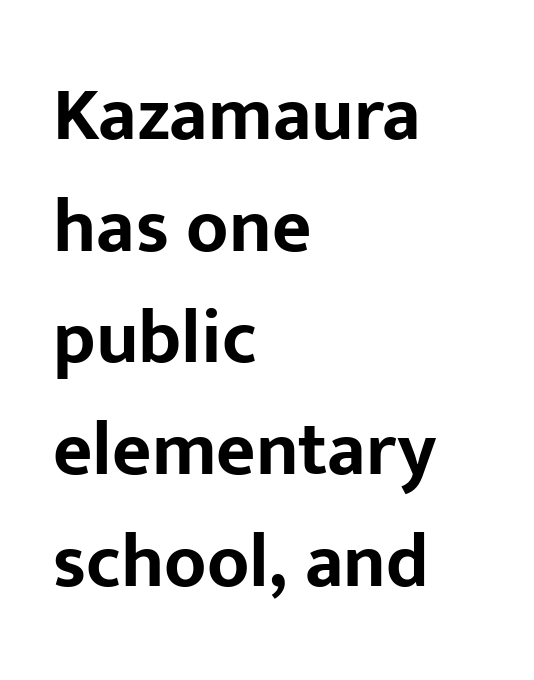
The image shows 76 px bold sans-serif type, upright; set left-aligned, normal line spacing (1.47x), normal letter spacing, not underlined; low stroke contrast and a medium x-height.
